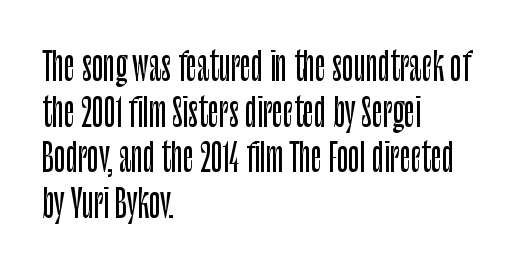
{"serif": "no", "italic": "no", "width": "condensed", "stroke_contrast": "low", "x_height": "large", "monospaced": "no", "underline": "no", "align": "left", "line_spacing_ratio": 1.2, "letter_spacing": "normal", "letter_spacing_em": 0.0, "glyph_px": 38}
